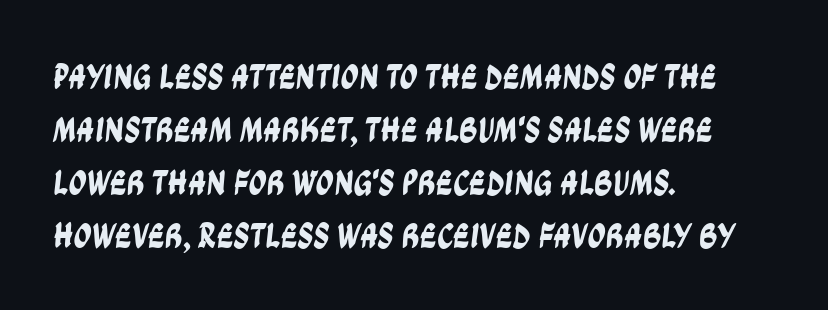
The image shows 36 px condensed sans-serif type; set left-aligned, normal line spacing (1.47x), normal letter spacing, not underlined; low stroke contrast and a large x-height.
